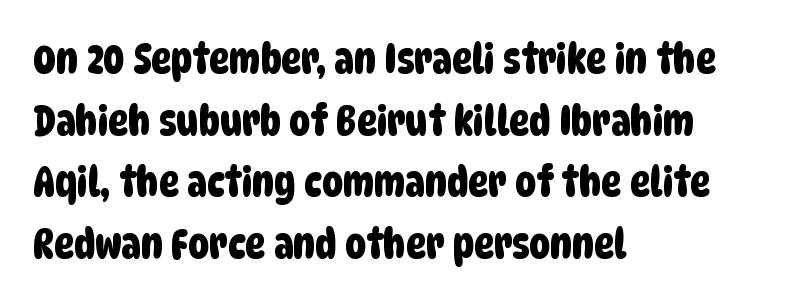
{"serif": "no", "width": "condensed", "stroke_contrast": "low", "x_height": "large", "monospaced": "no", "underline": "no", "align": "left", "line_spacing": "normal", "line_spacing_ratio": 1.47, "letter_spacing": "normal", "letter_spacing_em": 0.0, "glyph_px": 42}
